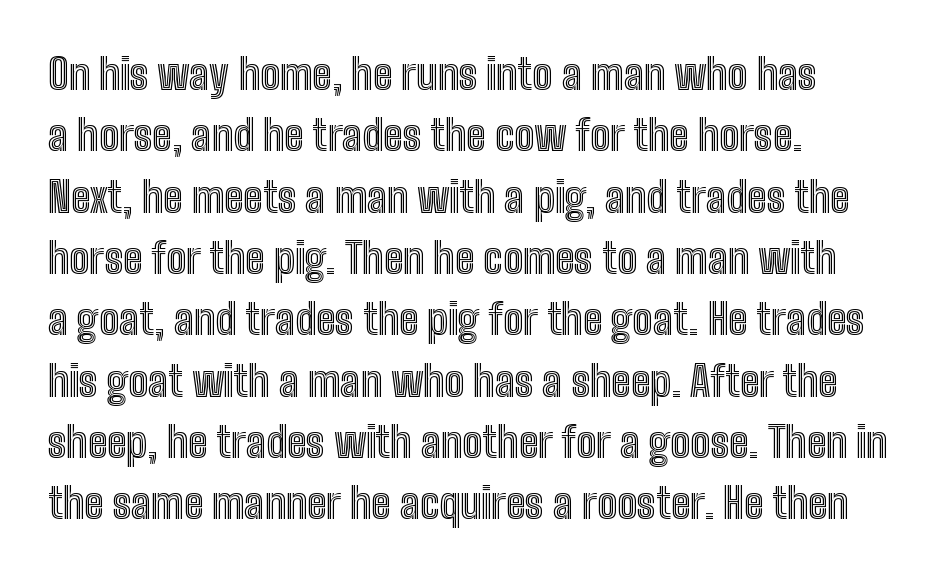
The image shows 42 px condensed type, upright; set left-aligned, normal line spacing (1.46x), normal letter spacing, not underlined; a medium x-height.
